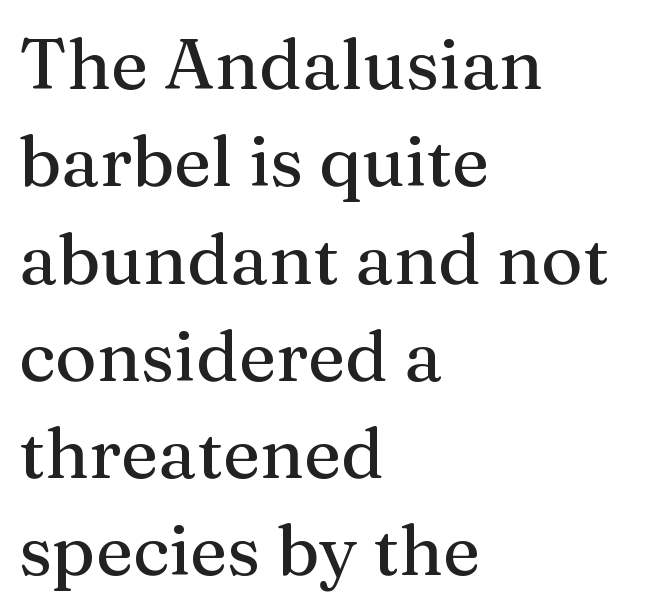
Q: Is the text italic (slanted)? A: No, it is upright.
Q: Is the typeface a serif or a sans-serif typeface? A: Serif.
Q: Is the text underlined? A: No.
Q: How is the paragraph aligned? A: Left-aligned.
Q: Is the spacing between letters normal or unusually wide? A: Normal.
Q: Is the spacing between lines tight, normal or loose? A: Normal.
Q: Width (condensed, normal, or wide)? A: Normal.
Q: Stroke contrast? A: Medium.
Q: x-height? A: Medium.
Q: Monospaced? A: No.
